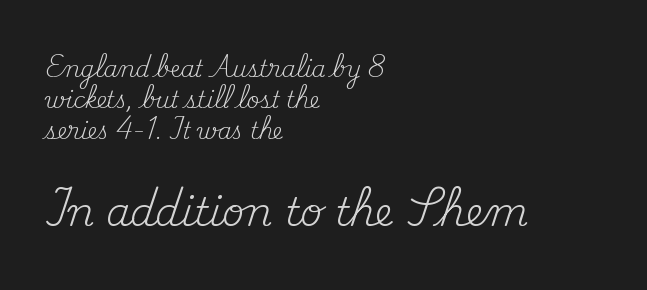
Q: Is the text bold? A: No.
Q: Is the text italic (slanted)? A: Yes.
Q: Is the typeface a serif or a sans-serif typeface? A: Serif.
Q: Is the text underlined? A: No.
Q: How is the paragraph aligned? A: Left-aligned.
Q: Is the spacing between letters normal or unusually wide? A: Normal.
Q: Is the spacing between lines tight, normal or loose? A: Normal.
Q: Which block of text is set in a larger size, the first (top) or the second (bottom)? A: The second (bottom) one.
Q: Width (condensed, normal, or wide)? A: Normal.
Q: Stroke contrast? A: Medium.
Q: x-height? A: Small.
Q: Monospaced? A: No.
